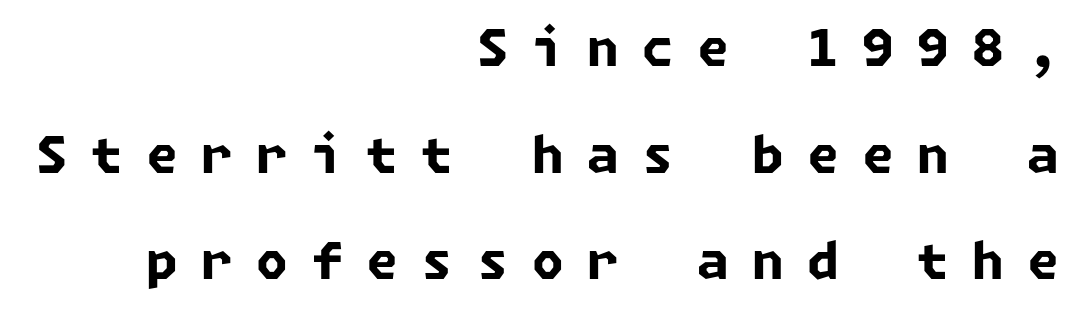
{"serif": "no", "bold": "yes", "weight": "bold", "width": "normal", "stroke_contrast": "low", "x_height": "medium", "underline": "no", "align": "right", "line_spacing": "loose", "line_spacing_ratio": 2.09, "letter_spacing": "wide", "letter_spacing_em": 0.46, "glyph_px": 51}
